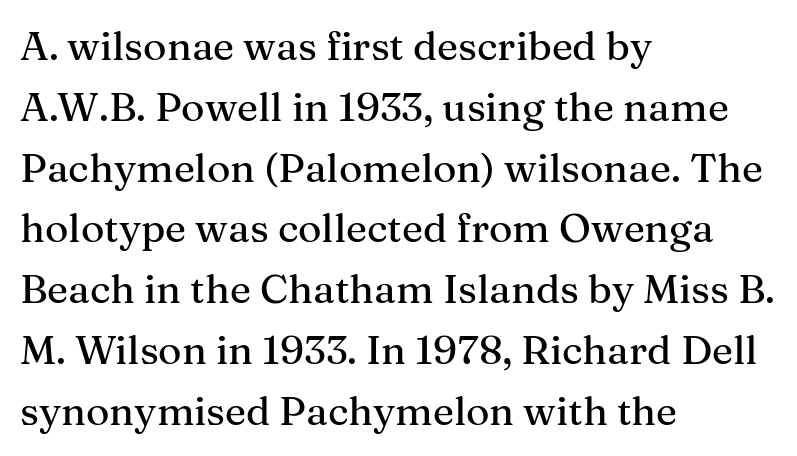
Q: Is the text italic (slanted)? A: No, it is upright.
Q: Is the typeface a serif or a sans-serif typeface? A: Serif.
Q: Is the text underlined? A: No.
Q: How is the paragraph aligned? A: Left-aligned.
Q: Is the spacing between letters normal or unusually wide? A: Normal.
Q: Is the spacing between lines tight, normal or loose? A: Normal.
Q: Width (condensed, normal, or wide)? A: Normal.
Q: Stroke contrast? A: Medium.
Q: x-height? A: Medium.
Q: Monospaced? A: No.
